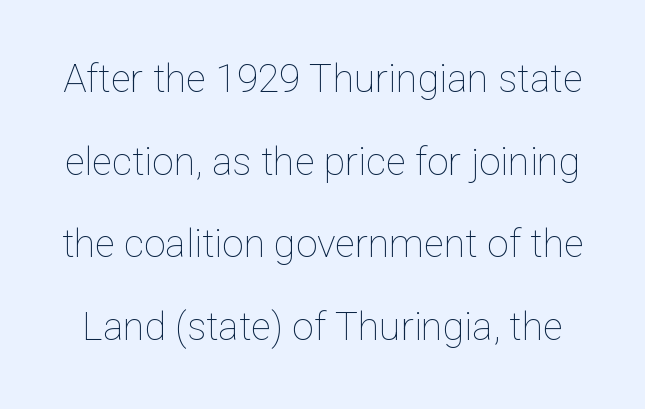
Q: Is the text bold? A: No.
Q: Is the text italic (slanted)? A: No, it is upright.
Q: Is the text underlined? A: No.
Q: Is the spacing between letters normal or unusually wide? A: Normal.
Q: Is the spacing between lines tight, normal or loose? A: Loose.
Q: Width (condensed, normal, or wide)? A: Normal.
Q: Stroke contrast? A: Low.
Q: x-height? A: Medium.
Q: Monospaced? A: No.
